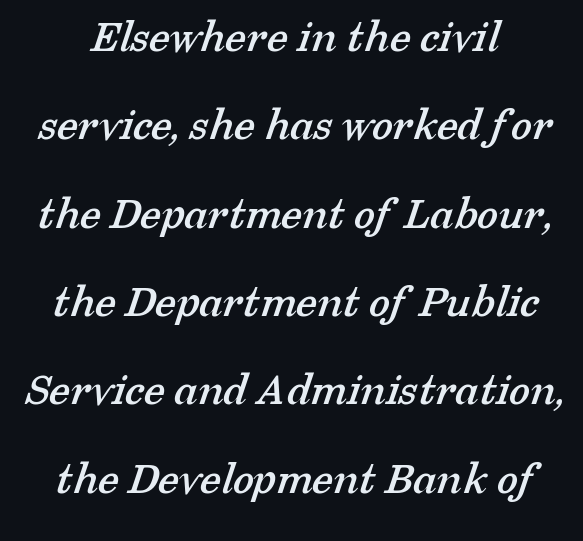
Q: Is the typeface a serif or a sans-serif typeface? A: Serif.
Q: Is the text underlined? A: No.
Q: Is the spacing between letters normal or unusually wide? A: Normal.
Q: Width (condensed, normal, or wide)? A: Normal.
Q: Stroke contrast? A: Low.
Q: x-height? A: Medium.
Q: Monospaced? A: No.
